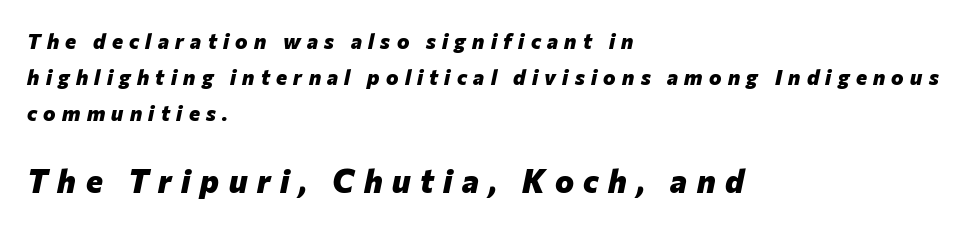
{"italic": "yes", "lean": "right", "slant_degrees": 12, "bold": "yes", "weight": "heavy", "width": "normal", "stroke_contrast": "low", "x_height": "medium", "monospaced": "no", "underline": "no", "align": "left", "line_spacing_ratio": 1.71, "letter_spacing": "wide", "letter_spacing_em": 0.3, "larger_block": "second", "size_ratio": 1.52, "glyph_px": 32}
